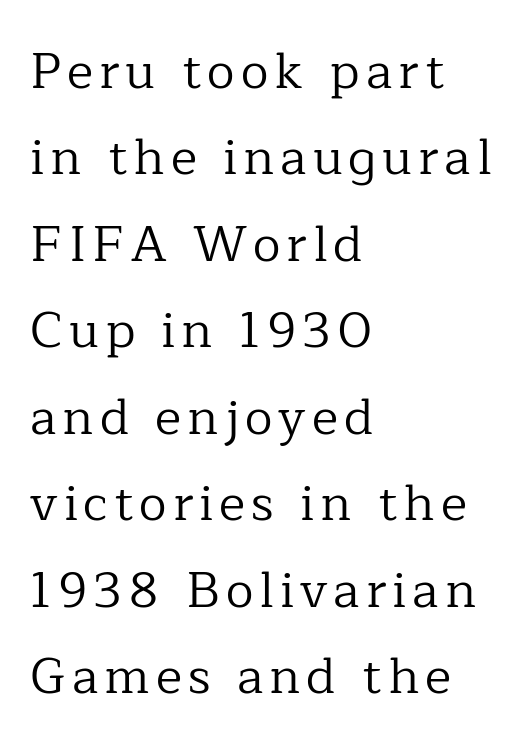
The image shows 50 px regular-weight serif type, upright; set left-aligned, line spacing 1.73x, not underlined; low stroke contrast and a medium x-height.
